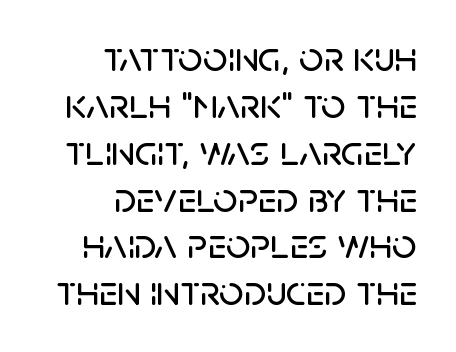
Q: Is the text italic (slanted)? A: No, it is upright.
Q: Is the typeface a serif or a sans-serif typeface? A: Sans-serif.
Q: Is the text underlined? A: No.
Q: How is the paragraph aligned? A: Right-aligned.
Q: Is the spacing between letters normal or unusually wide? A: Normal.
Q: Is the spacing between lines tight, normal or loose? A: Tight.
Q: Width (condensed, normal, or wide)? A: Normal.
Q: Stroke contrast? A: Low.
Q: x-height? A: Large.
Q: Monospaced? A: No.
